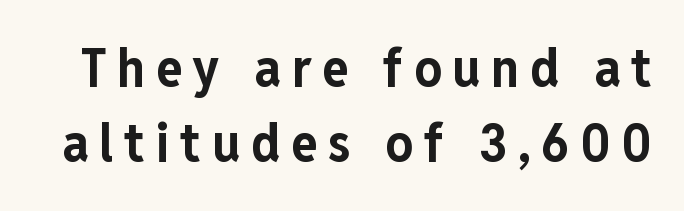
The image shows 54 px bold, condensed sans-serif type, upright; set normal line spacing (1.39x), unusually wide letter spacing (+0.2 em), not underlined; low stroke contrast and a medium x-height.
